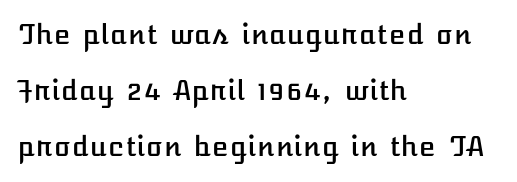
{"italic": "no", "underline": "no", "align": "left", "line_spacing": "loose", "line_spacing_ratio": 2.08, "letter_spacing": "normal", "letter_spacing_em": 0.0, "glyph_px": 27}
